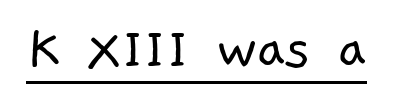
Think of a printed novel: that variable character pitch is what you see here. Weight class: somewhere from thin through regular. Each letter's strokes conclude bluntly, with no projecting serifs. Look at the tracking — it's just the regular setting, nothing added.
